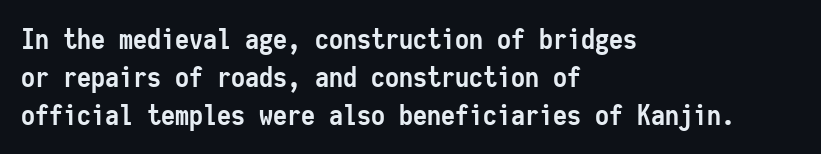
{"serif": "no", "italic": "no", "bold": "yes", "weight": "semibold", "width": "condensed", "stroke_contrast": "low", "x_height": "medium", "monospaced": "yes", "underline": "no", "align": "left", "line_spacing": "normal", "line_spacing_ratio": 1.35, "letter_spacing": "normal", "letter_spacing_em": 0.0, "glyph_px": 28}
